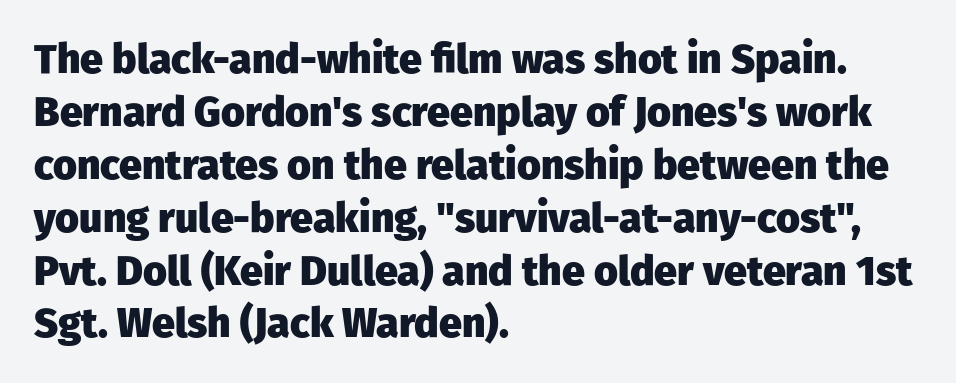
The image shows 41 px heavy sans-serif type, upright; set left-aligned, normal line spacing (1.29x), normal letter spacing, not underlined; low stroke contrast and a medium x-height.
